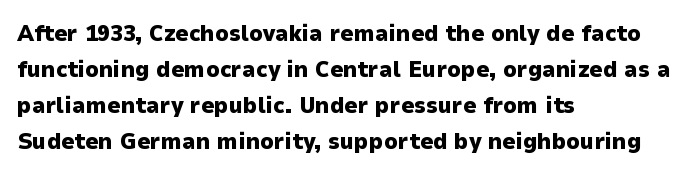
Notice how descenders clear the ascenders below comfortably — that's standard leading. The sample has been set heavy, in full bold. Italic? Not at all — the glyphs are vertical. A bare baseline throughout the passage. The rag falls on the right side of this text block. Inter-character spacing is left at the font's built-in metrics.
